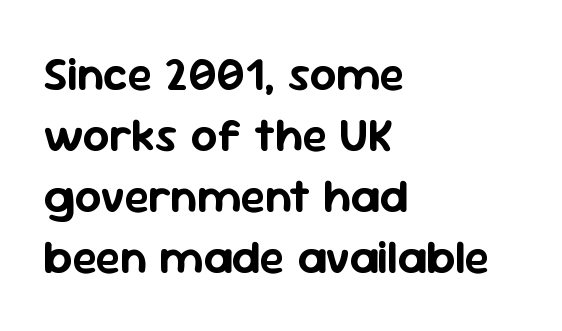
Q: Is the text italic (slanted)? A: No, it is upright.
Q: Is the typeface a serif or a sans-serif typeface? A: Sans-serif.
Q: Is the text underlined? A: No.
Q: How is the paragraph aligned? A: Left-aligned.
Q: Is the spacing between letters normal or unusually wide? A: Normal.
Q: Is the spacing between lines tight, normal or loose? A: Normal.
Q: Width (condensed, normal, or wide)? A: Normal.
Q: Stroke contrast? A: Low.
Q: x-height? A: Medium.
Q: Monospaced? A: No.
